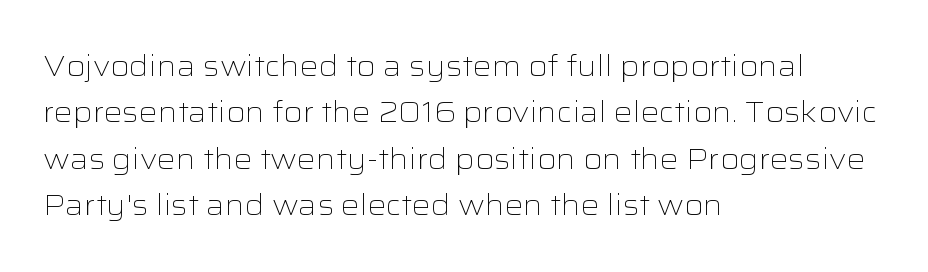
Q: Is the text bold? A: No.
Q: Is the text italic (slanted)? A: No, it is upright.
Q: Is the typeface a serif or a sans-serif typeface? A: Sans-serif.
Q: Is the text underlined? A: No.
Q: How is the paragraph aligned? A: Left-aligned.
Q: Is the spacing between letters normal or unusually wide? A: Normal.
Q: Is the spacing between lines tight, normal or loose? A: Normal.
Q: Width (condensed, normal, or wide)? A: Wide.
Q: Stroke contrast? A: Low.
Q: x-height? A: Medium.
Q: Monospaced? A: No.
